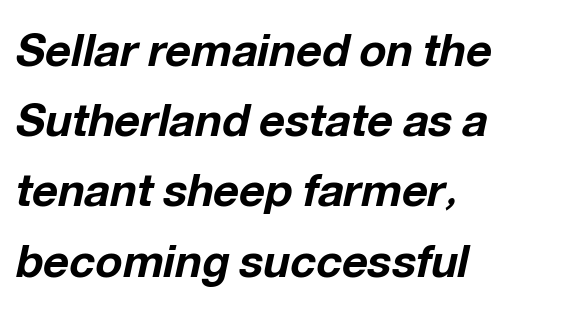
The gaps between neighbouring characters are ordinary and unremarkable. The rag falls on the right side of this text block. The text carries the slant typical of an italic or oblique font. Does the weight exceed regular? Yes, all the way to bold.
